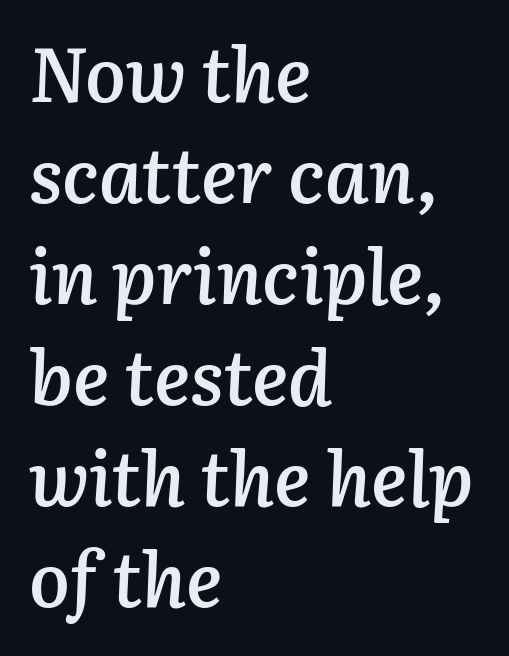
Q: Is the text bold? A: Semi-bold.
Q: Is the text italic (slanted)? A: Yes, it leans right by about 3 degrees.
Q: Is the text underlined? A: No.
Q: How is the paragraph aligned? A: Left-aligned.
Q: Is the spacing between letters normal or unusually wide? A: Normal.
Q: Is the spacing between lines tight, normal or loose? A: Normal.
Q: Width (condensed, normal, or wide)? A: Normal.
Q: Stroke contrast? A: Low.
Q: x-height? A: Medium.
Q: Monospaced? A: No.
